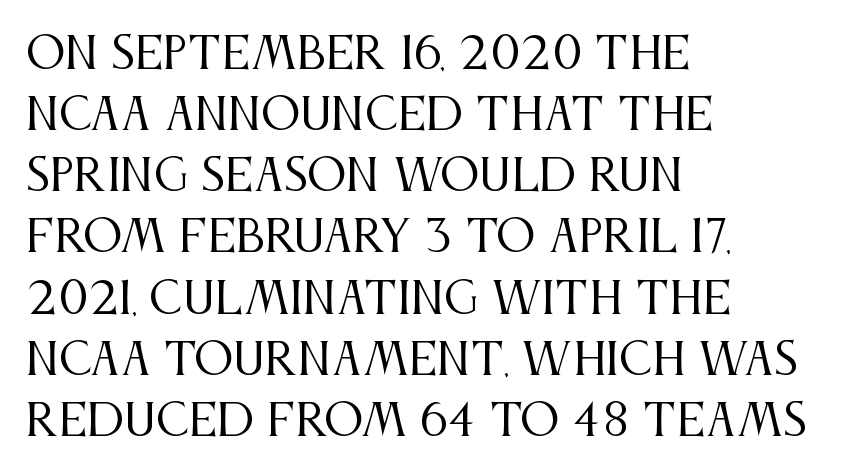
The image shows 44 px regular-weight, condensed serif type, upright; set left-aligned, normal line spacing (1.39x), normal letter spacing, not underlined; medium stroke contrast and a large x-height.
